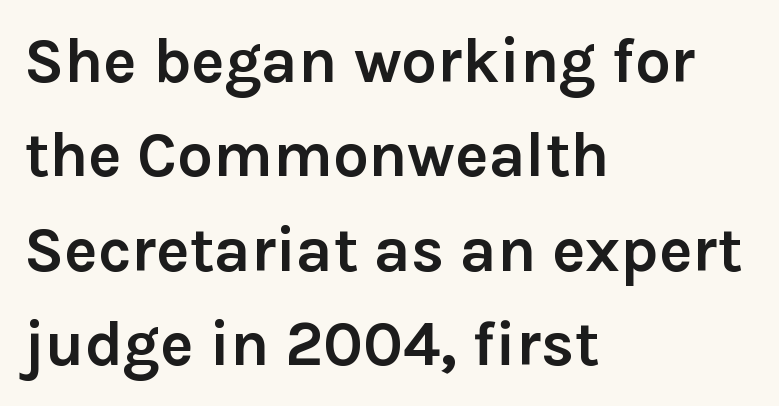
{"serif": "no", "italic": "no", "bold": "yes", "weight": "semibold", "width": "normal", "stroke_contrast": "low", "x_height": "medium", "monospaced": "no", "underline": "no", "align": "left", "line_spacing": "normal", "line_spacing_ratio": 1.5, "letter_spacing": "normal", "letter_spacing_em": 0.0, "glyph_px": 63}
